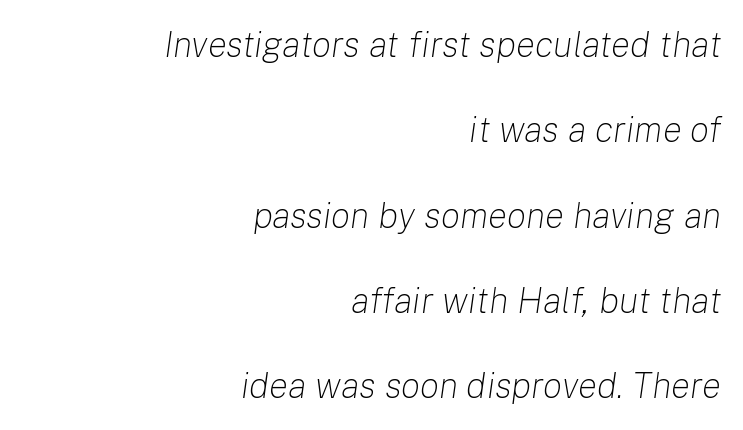
{"italic": "yes", "lean": "right", "slant_degrees": 8, "bold": "no", "weight": "light", "width": "normal", "stroke_contrast": "low", "x_height": "medium", "monospaced": "no", "underline": "no", "align": "right", "line_spacing": "loose", "line_spacing_ratio": 2.37, "letter_spacing": "normal", "letter_spacing_em": 0.0, "glyph_px": 36}
